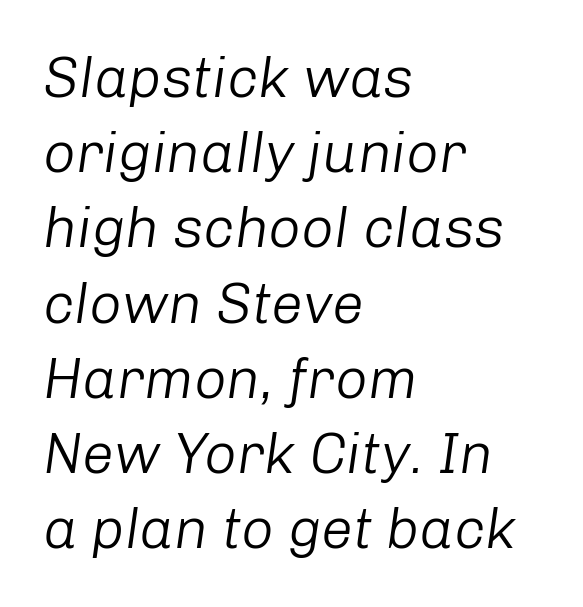
Q: Is the text bold? A: No.
Q: Is the text italic (slanted)? A: Yes, it leans right by about 8 degrees.
Q: Is the text underlined? A: No.
Q: How is the paragraph aligned? A: Left-aligned.
Q: Is the spacing between letters normal or unusually wide? A: Normal.
Q: Is the spacing between lines tight, normal or loose? A: Normal.
Q: Width (condensed, normal, or wide)? A: Normal.
Q: Stroke contrast? A: Low.
Q: x-height? A: Medium.
Q: Monospaced? A: No.
